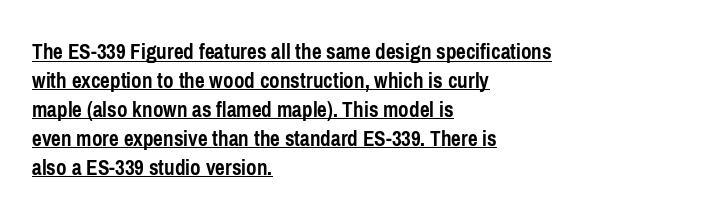
The image shows 23 px bold type, upright; set left-aligned, normal line spacing (1.26x), normal letter spacing, underlined.
